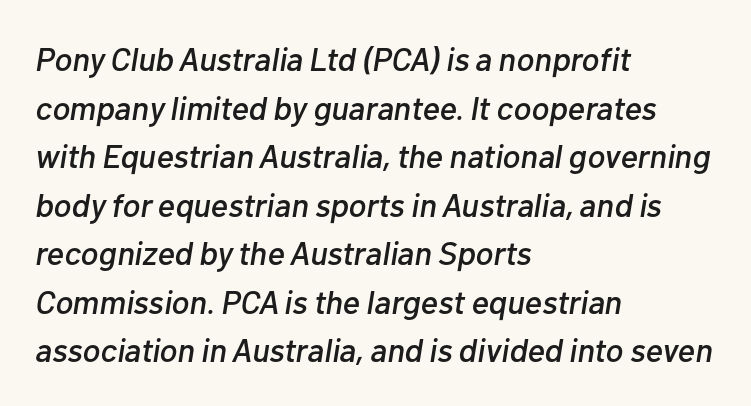
The image shows 33 px text type, italic (leaning right); set left-aligned, normal line spacing (1.47x), normal letter spacing, not underlined; low stroke contrast and a medium x-height.
